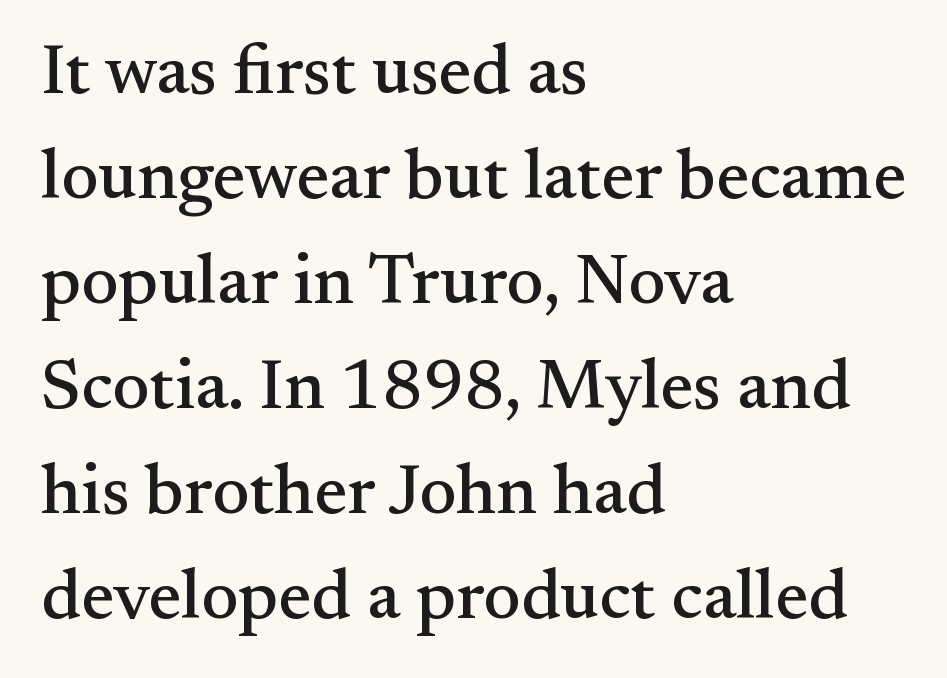
Q: Is the text italic (slanted)? A: No, it is upright.
Q: Is the typeface a serif or a sans-serif typeface? A: Serif.
Q: Is the text underlined? A: No.
Q: How is the paragraph aligned? A: Left-aligned.
Q: Is the spacing between letters normal or unusually wide? A: Normal.
Q: Is the spacing between lines tight, normal or loose? A: Normal.
Q: Width (condensed, normal, or wide)? A: Normal.
Q: Stroke contrast? A: Medium.
Q: x-height? A: Small.
Q: Monospaced? A: No.
